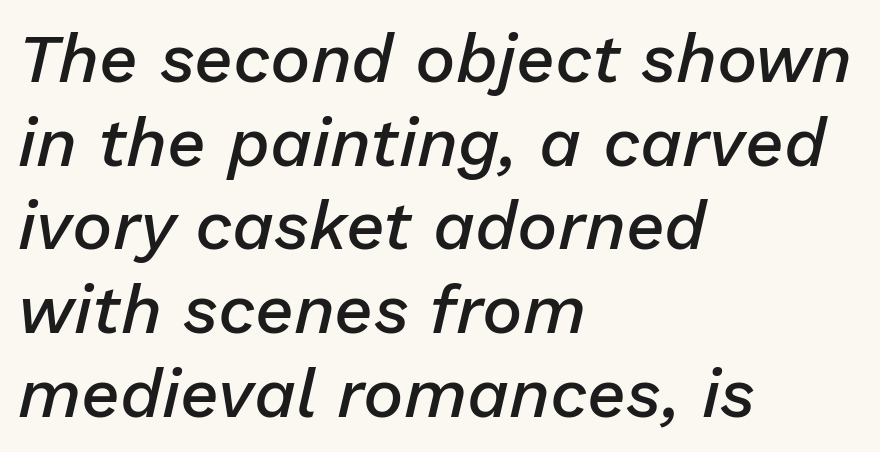
The image shows 68 px semibold type, italic (leaning right); set left-aligned, line spacing 1.23x, normal letter spacing, not underlined; low stroke contrast and a medium x-height.
